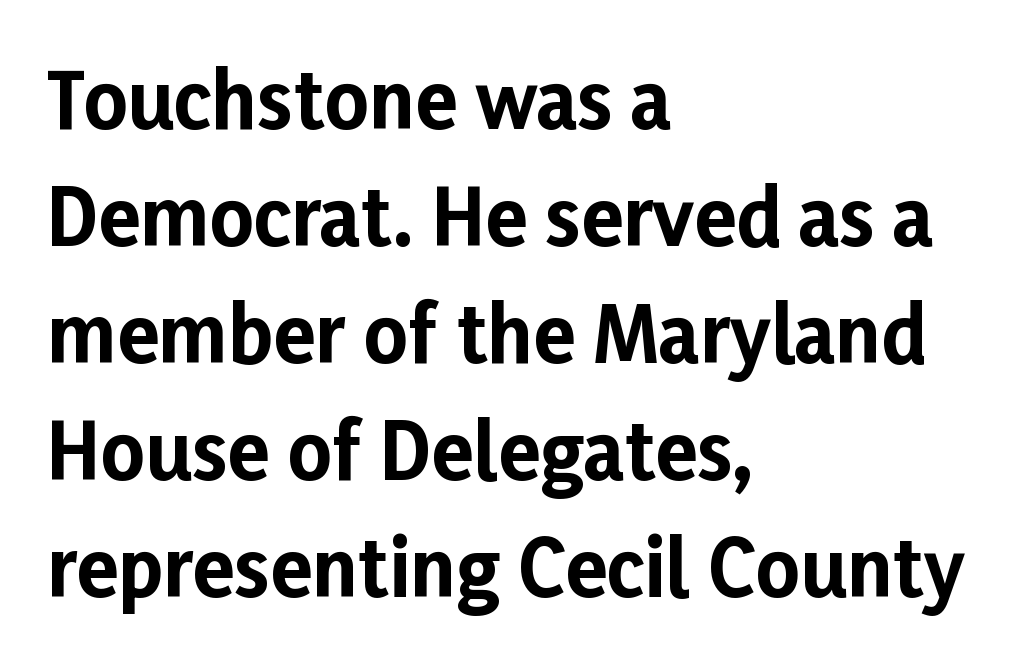
{"serif": "no", "italic": "no", "bold": "yes", "weight": "bold", "width": "normal", "stroke_contrast": "low", "x_height": "medium", "monospaced": "no", "underline": "no", "align": "left", "line_spacing": "normal", "line_spacing_ratio": 1.52, "letter_spacing": "normal", "letter_spacing_em": 0.0, "glyph_px": 77}
